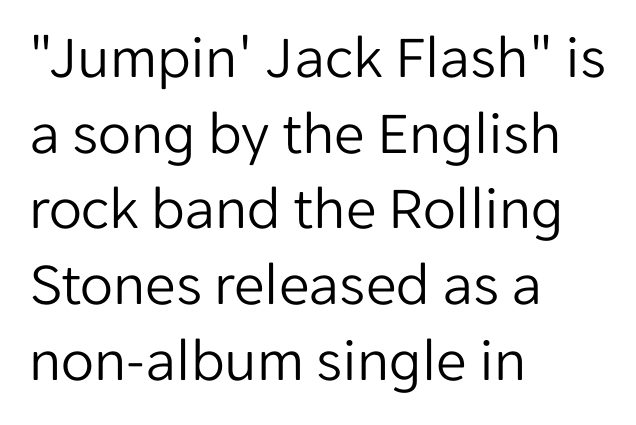
{"serif": "no", "italic": "no", "bold": "no", "weight": "light", "width": "normal", "stroke_contrast": "low", "x_height": "medium", "monospaced": "no", "underline": "no", "align": "left", "line_spacing_ratio": 1.24, "letter_spacing": "normal", "letter_spacing_em": 0.0, "glyph_px": 61}
